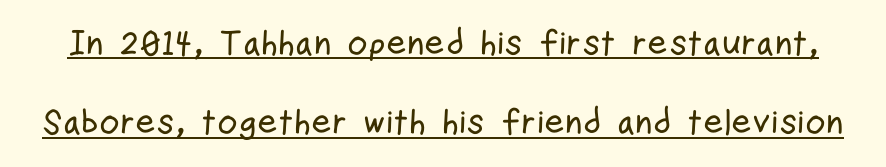
{"serif": "no", "italic": "no", "width": "condensed", "stroke_contrast": "low", "x_height": "medium", "monospaced": "no", "underline": "yes", "line_spacing": "loose", "line_spacing_ratio": 2.27, "letter_spacing": "normal", "letter_spacing_em": 0.0, "glyph_px": 35}
